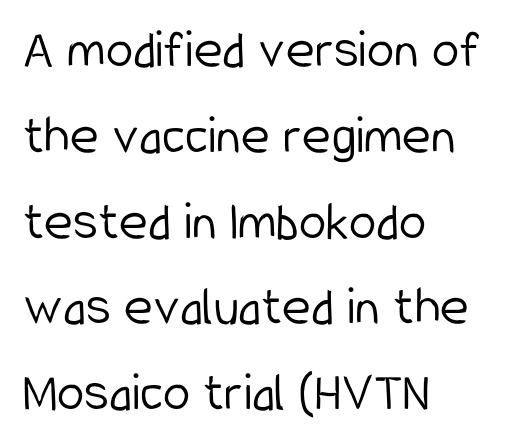
How are the letters spaced? Ordinarily, with no added tracking. The foot of each line stays bare and open. Typeset ragged right — the left edge is the straight one. The typesetting does not lean heavy: it is not bold. The passage shown stacks its lines at a standard gap. Do the letters lean? They stand straight.
